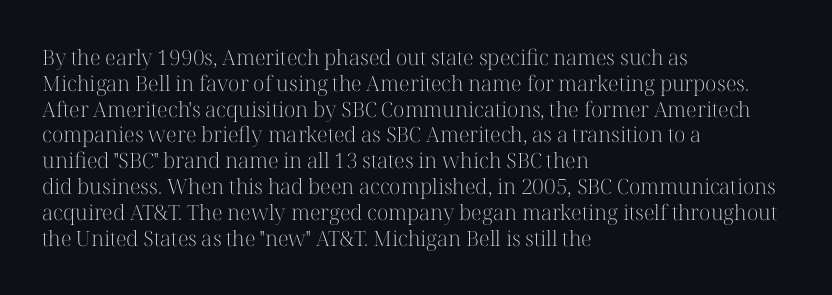
Q: Is the text bold? A: No.
Q: Is the text italic (slanted)? A: No, it is upright.
Q: Is the text underlined? A: No.
Q: How is the paragraph aligned? A: Left-aligned.
Q: Is the spacing between letters normal or unusually wide? A: Normal.
